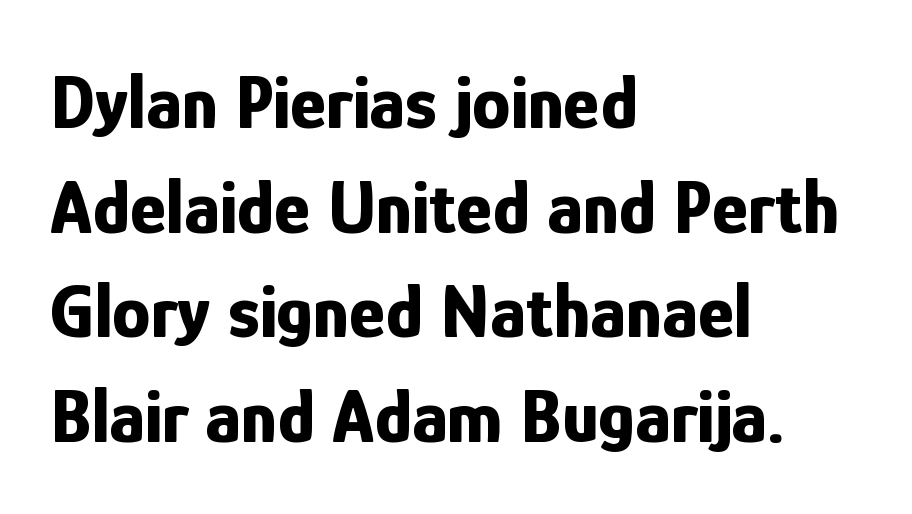
The image shows 77 px bold, condensed sans-serif type, upright; set left-aligned, normal line spacing (1.36x), normal letter spacing, not underlined; low stroke contrast and a medium x-height.
